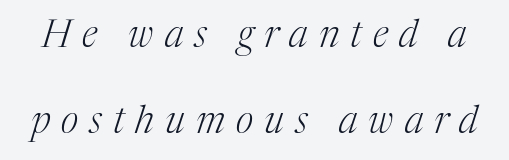
Words appear elongated and porous because spacing is wide. The type family on display is of the serif kind. The face used here is proportionally spaced, like ordinary book or web type. The rendering uses a large line-height, opening up the rows. Weight: regular or lighter.
